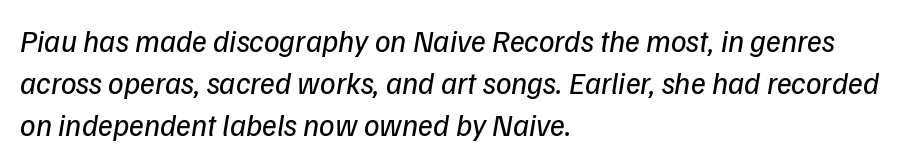
{"serif": "no", "bold": "no", "weight": "regular", "width": "normal", "stroke_contrast": "low", "x_height": "medium", "monospaced": "no", "underline": "no", "align": "left", "line_spacing": "normal", "line_spacing_ratio": 1.36, "letter_spacing": "normal", "letter_spacing_em": 0.0, "glyph_px": 31}
